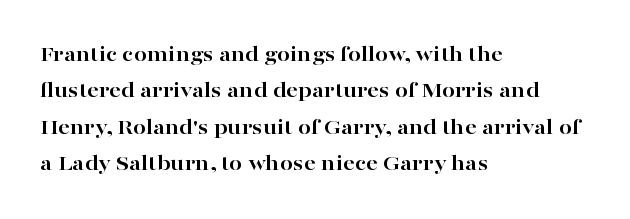
The text block is weighted toward the left margin, trailing off unevenly rightward. These lines carry a lot of weight — the face is fully bold. The letters stand upright; this is a roman face. Each row of text sits above clean, open space. This rendering leaves character spacing at its baseline value.
